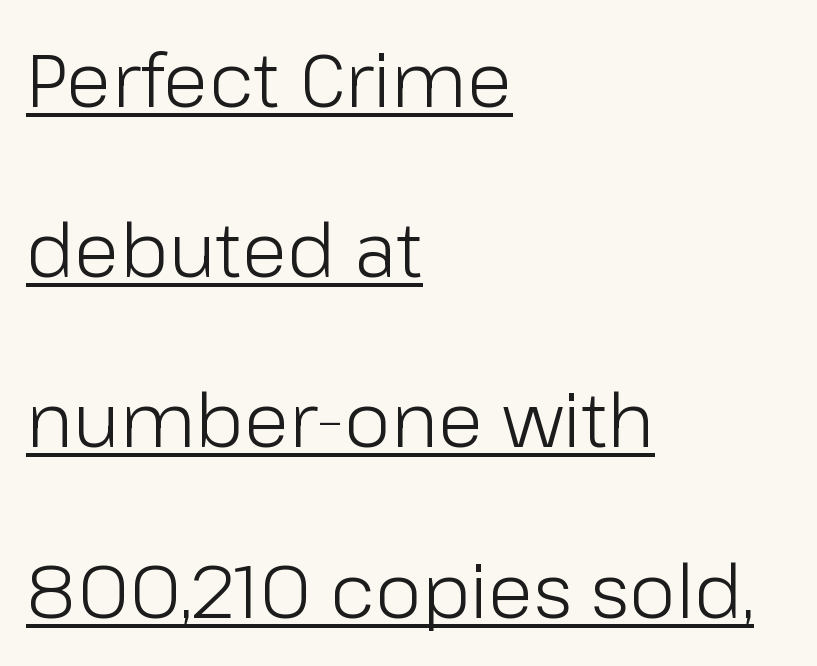
Q: Is the text bold? A: No.
Q: Is the text italic (slanted)? A: No, it is upright.
Q: Is the typeface a serif or a sans-serif typeface? A: Sans-serif.
Q: Is the text underlined? A: Yes.
Q: How is the paragraph aligned? A: Left-aligned.
Q: Is the spacing between letters normal or unusually wide? A: Normal.
Q: Is the spacing between lines tight, normal or loose? A: Loose.
Q: Width (condensed, normal, or wide)? A: Normal.
Q: Stroke contrast? A: Low.
Q: x-height? A: Medium.
Q: Monospaced? A: No.
